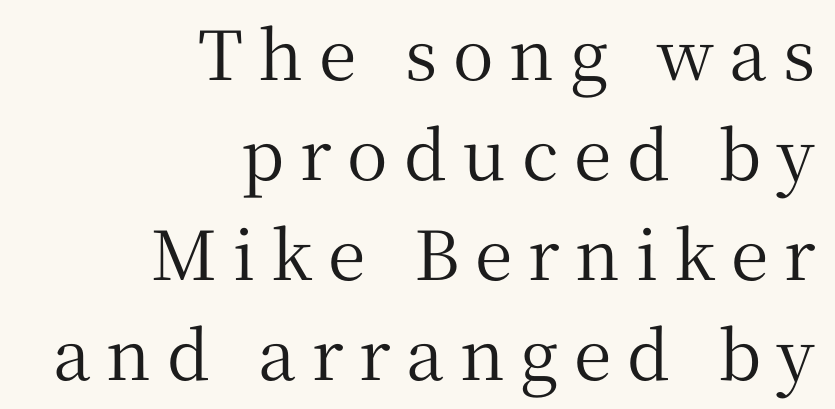
{"serif": "yes", "italic": "no", "width": "normal", "stroke_contrast": "medium", "x_height": "medium", "monospaced": "no", "underline": "no", "align": "right", "line_spacing": "normal", "line_spacing_ratio": 1.47, "letter_spacing": "wide", "letter_spacing_em": 0.23, "glyph_px": 68}
